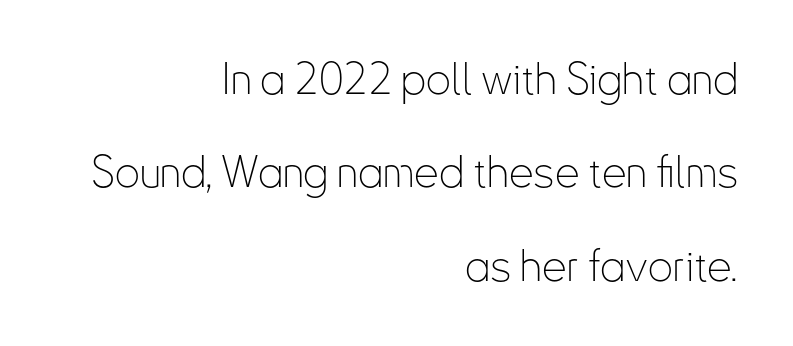
The image shows 44 px thin, condensed sans-serif type, upright; set right-aligned, loose line spacing (2.12x), normal letter spacing, not underlined; low stroke contrast and a small x-height.
